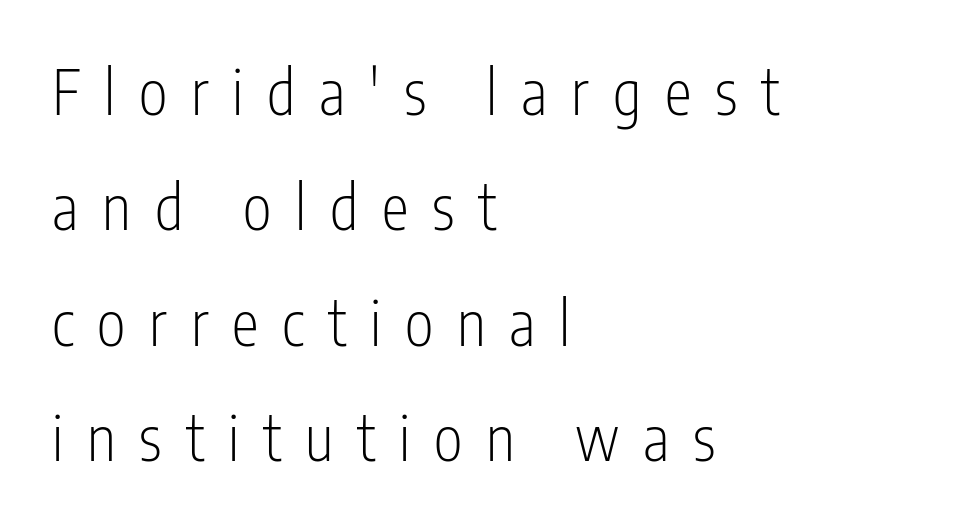
{"serif": "no", "italic": "no", "bold": "no", "weight": "light", "width": "condensed", "stroke_contrast": "low", "x_height": "medium", "monospaced": "no", "underline": "no", "align": "left", "line_spacing_ratio": 1.89, "letter_spacing": "wide", "letter_spacing_em": 0.39, "glyph_px": 61}
